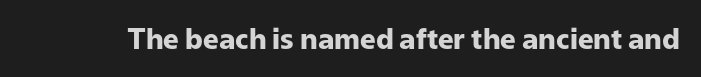
The image shows 28 px heavy sans-serif type, upright; set normal letter spacing, not underlined; low stroke contrast and a medium x-height.
